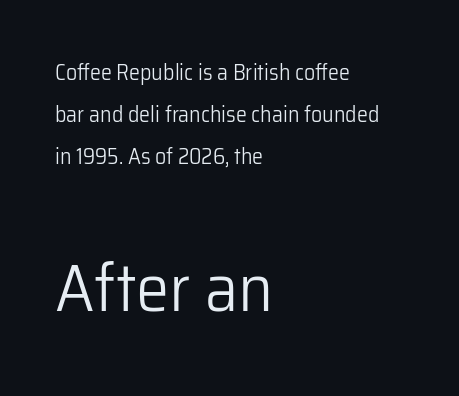
Summary of weight: not heavy and not bold. The space between consecutive lines is lavish. You could not count columns in this text — the font is proportionally spaced. Look at the glyph heights: the lower group is clearly the bigger setting.
